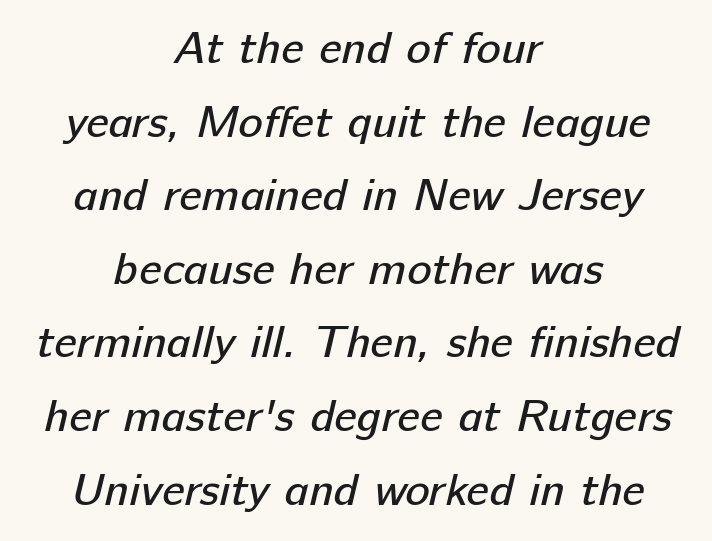
{"serif": "no", "bold": "no", "weight": "regular", "width": "normal", "stroke_contrast": "low", "x_height": "medium", "monospaced": "no", "underline": "no", "align": "center", "line_spacing": "normal", "line_spacing_ratio": 1.6, "letter_spacing": "normal", "letter_spacing_em": 0.0, "glyph_px": 46}
